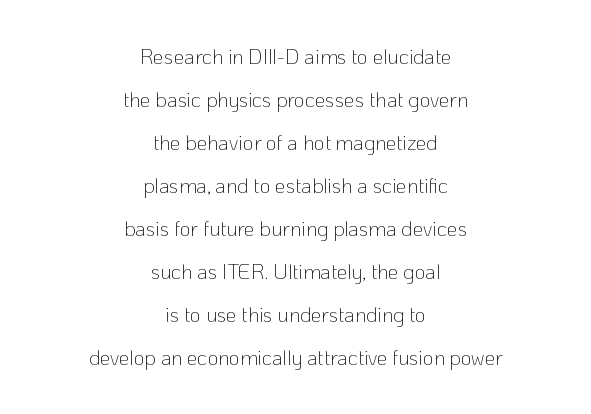
{"italic": "no", "bold": "no", "underline": "no", "align": "center", "line_spacing": "loose", "line_spacing_ratio": 2.05, "letter_spacing": "normal", "letter_spacing_em": 0.0, "glyph_px": 21}
